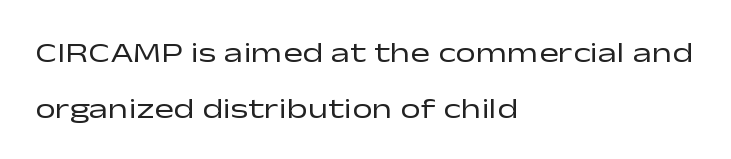
Q: Is the text bold? A: No.
Q: Is the text italic (slanted)? A: No, it is upright.
Q: Is the typeface a serif or a sans-serif typeface? A: Sans-serif.
Q: Is the text underlined? A: No.
Q: How is the paragraph aligned? A: Left-aligned.
Q: Is the spacing between letters normal or unusually wide? A: Normal.
Q: Is the spacing between lines tight, normal or loose? A: Loose.
Q: Width (condensed, normal, or wide)? A: Wide.
Q: Stroke contrast? A: Low.
Q: x-height? A: Medium.
Q: Monospaced? A: No.
